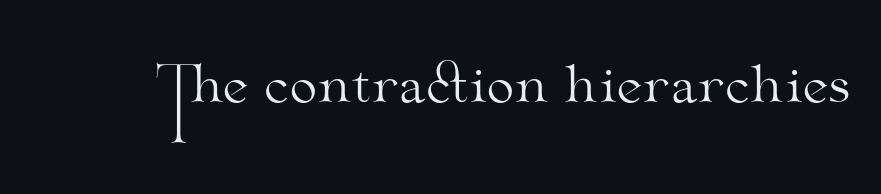
Q: Is the text bold? A: No.
Q: Is the text italic (slanted)? A: No, it is upright.
Q: Is the typeface a serif or a sans-serif typeface? A: Serif.
Q: Is the text underlined? A: No.
Q: Is the spacing between letters normal or unusually wide? A: Normal.
Q: Width (condensed, normal, or wide)? A: Wide.
Q: Stroke contrast? A: Medium.
Q: x-height? A: Small.
Q: Monospaced? A: No.
